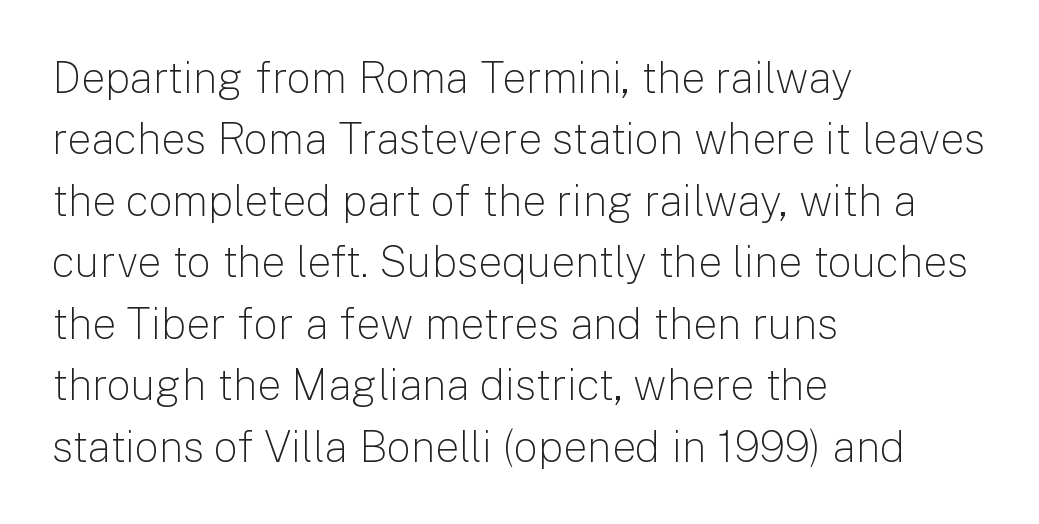
The image shows 43 px light sans-serif type, upright; set left-aligned, normal line spacing (1.43x), normal letter spacing, not underlined; low stroke contrast and a medium x-height.
